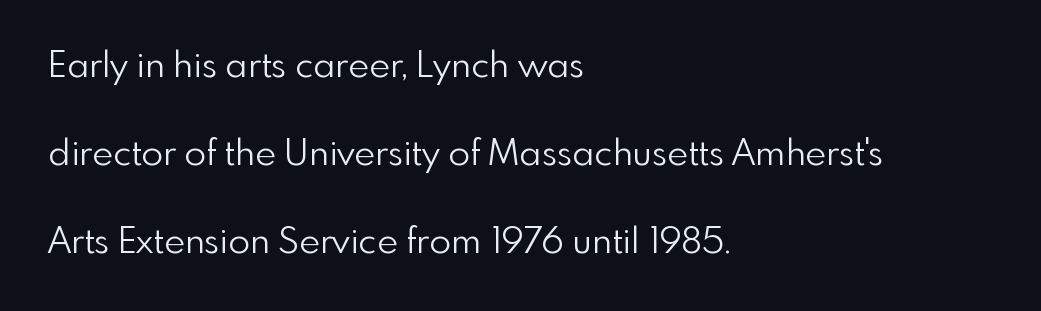
Q: Is the text bold? A: No.
Q: Is the text italic (slanted)? A: No, it is upright.
Q: Is the typeface a serif or a sans-serif typeface? A: Sans-serif.
Q: Is the text underlined? A: No.
Q: How is the paragraph aligned? A: Left-aligned.
Q: Is the spacing between letters normal or unusually wide? A: Normal.
Q: Is the spacing between lines tight, normal or loose? A: Loose.
Q: Width (condensed, normal, or wide)? A: Normal.
Q: x-height? A: Small.
Q: Monospaced? A: No.
